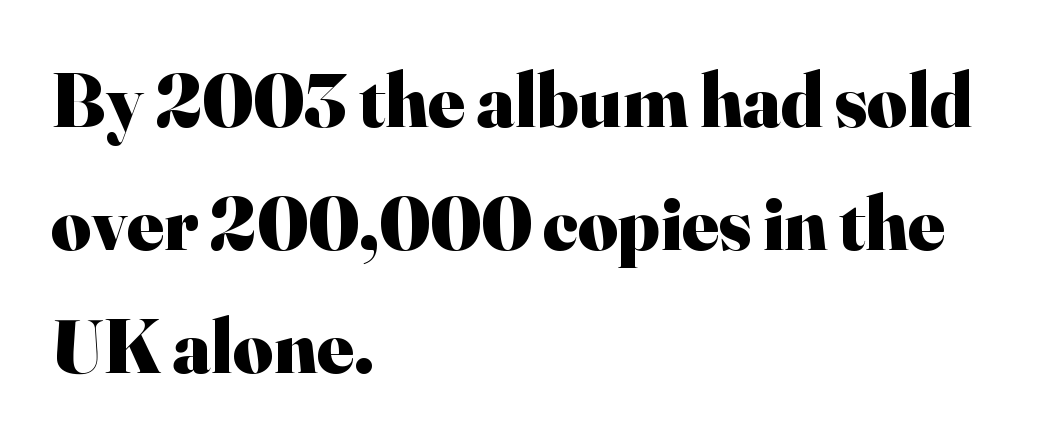
Q: Is the text bold? A: Yes.
Q: Is the text italic (slanted)? A: No, it is upright.
Q: Is the typeface a serif or a sans-serif typeface? A: Serif.
Q: Is the text underlined? A: No.
Q: How is the paragraph aligned? A: Left-aligned.
Q: Is the spacing between letters normal or unusually wide? A: Normal.
Q: Is the spacing between lines tight, normal or loose? A: Normal.
Q: Width (condensed, normal, or wide)? A: Normal.
Q: Stroke contrast? A: High.
Q: x-height? A: Small.
Q: Monospaced? A: No.
